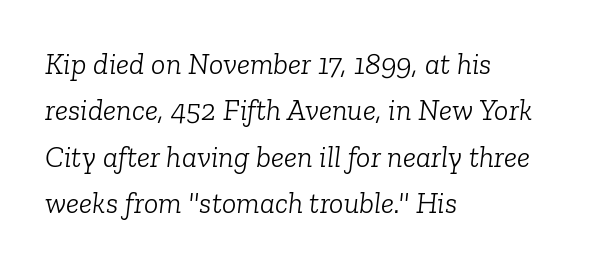
The image shows 30 px light serif type, italic (leaning right); set left-aligned, normal line spacing (1.55x), normal letter spacing, not underlined; low stroke contrast and a medium x-height.
